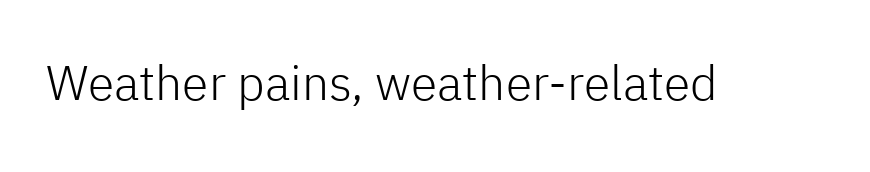
{"serif": "no", "italic": "no", "bold": "no", "weight": "light", "width": "normal", "stroke_contrast": "low", "x_height": "medium", "monospaced": "no", "underline": "no", "letter_spacing": "normal", "letter_spacing_em": 0.0, "glyph_px": 48}
